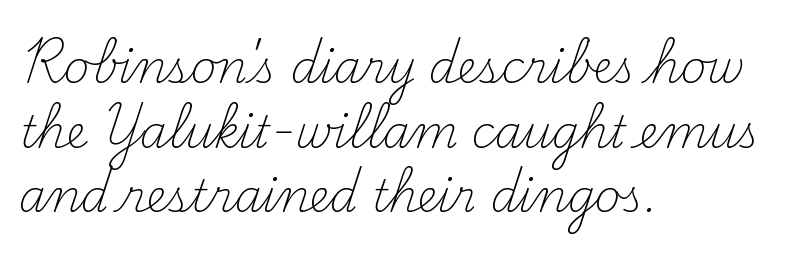
Q: Is the text bold? A: No.
Q: Is the text italic (slanted)? A: Yes.
Q: Is the text underlined? A: No.
Q: How is the paragraph aligned? A: Left-aligned.
Q: Is the spacing between letters normal or unusually wide? A: Normal.
Q: Is the spacing between lines tight, normal or loose? A: Normal.
Q: Width (condensed, normal, or wide)? A: Normal.
Q: Stroke contrast? A: Medium.
Q: x-height? A: Small.
Q: Monospaced? A: No.
